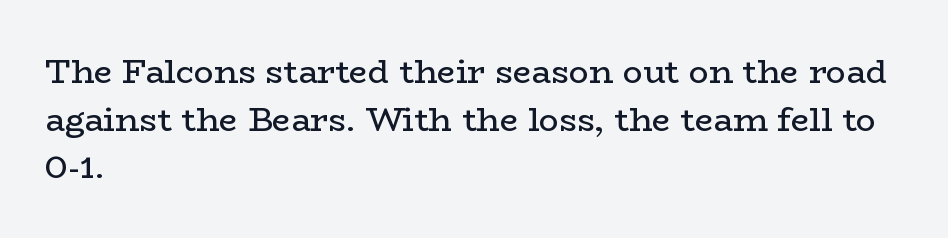
The image shows 33 px regular-weight, wide serif type, upright; set left-aligned, normal line spacing (1.44x), normal letter spacing, not underlined; low stroke contrast and a medium x-height.
